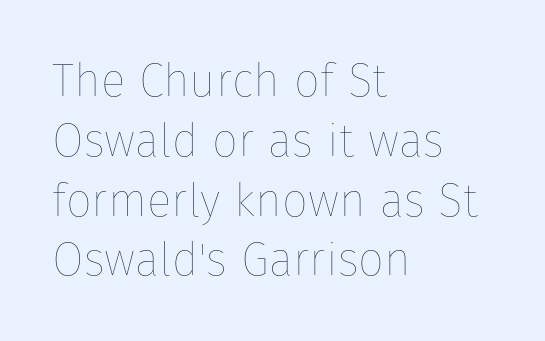
{"italic": "no", "bold": "no", "weight": "thin", "width": "normal", "stroke_contrast": "low", "x_height": "medium", "monospaced": "no", "underline": "no", "align": "left", "line_spacing": "normal", "line_spacing_ratio": 1.3, "letter_spacing": "normal", "letter_spacing_em": 0.0, "glyph_px": 46}
